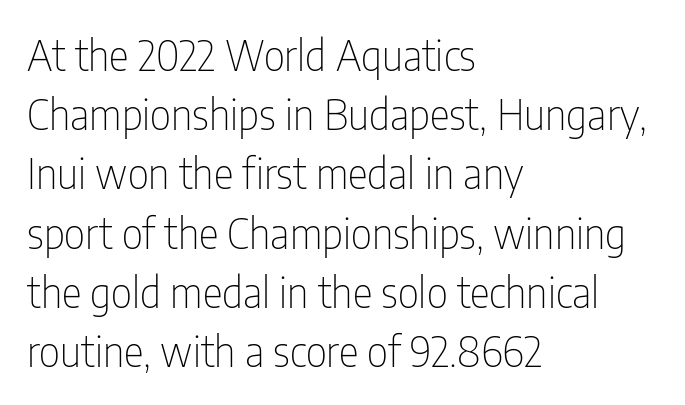
{"serif": "no", "italic": "no", "bold": "no", "weight": "thin", "width": "condensed", "stroke_contrast": "low", "x_height": "medium", "monospaced": "no", "underline": "no", "align": "left", "line_spacing": "normal", "line_spacing_ratio": 1.41, "letter_spacing": "normal", "letter_spacing_em": 0.0, "glyph_px": 42}
